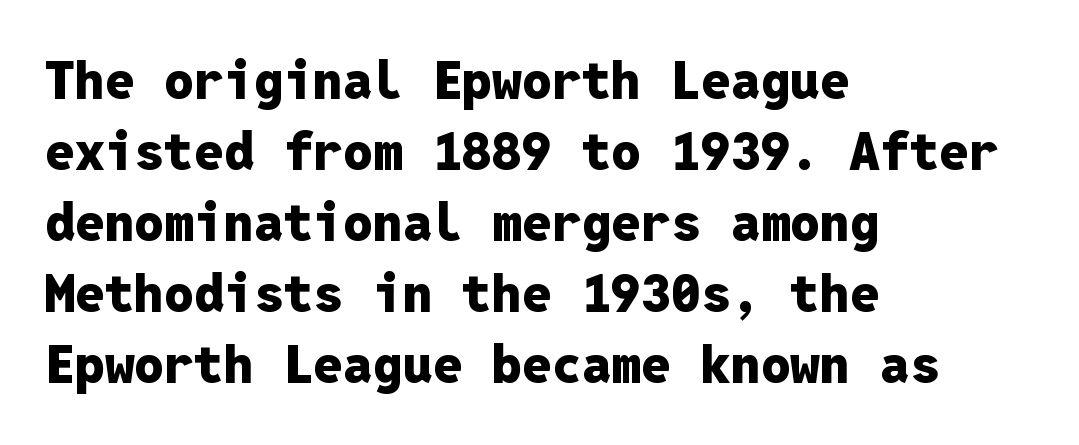
Think of a typewriter: that constant character pitch is what you see here. Horizontally, the lines are justified to the leading edge only. Note: no serifs on the glyphs. Descenders hang freely into open space. It's the straight-up-and-down kind of type. Compared with an ordinary text face, these strokes are far heavier — a full bold.
